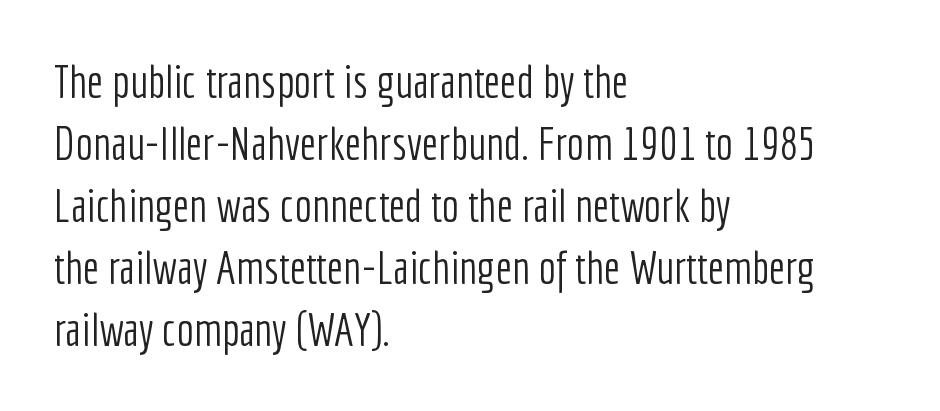
Q: Is the text bold? A: No.
Q: Is the text italic (slanted)? A: No, it is upright.
Q: Is the typeface a serif or a sans-serif typeface? A: Sans-serif.
Q: Is the text underlined? A: No.
Q: How is the paragraph aligned? A: Left-aligned.
Q: Is the spacing between letters normal or unusually wide? A: Normal.
Q: Is the spacing between lines tight, normal or loose? A: Normal.
Q: Width (condensed, normal, or wide)? A: Condensed.
Q: Stroke contrast? A: Low.
Q: x-height? A: Medium.
Q: Monospaced? A: No.
